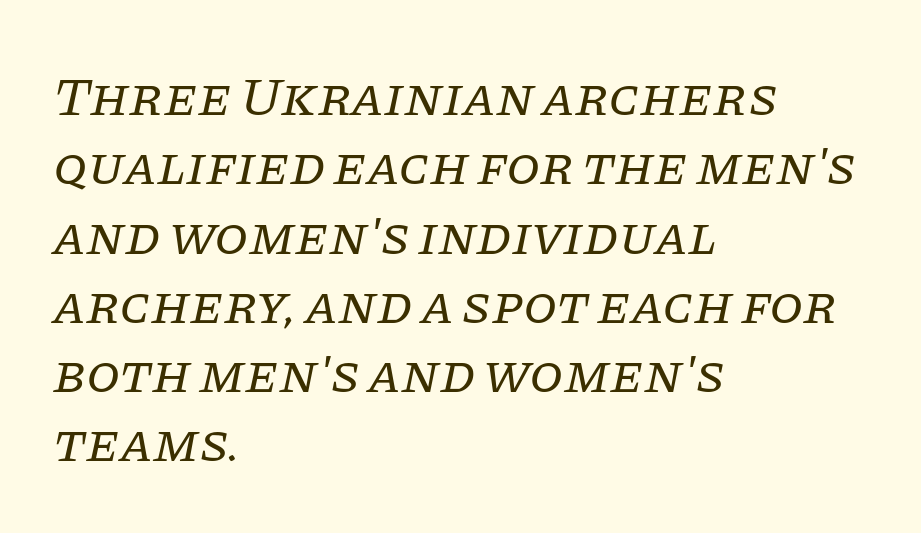
Tracking value appears to be zero — textbook default spacing. Spacing verdict: proportional, widths tailored to each character. Lines of text with bare space underneath. The typeface chosen for these lines features serifs. The font's italic variant was chosen for this text. The lines sit at an ordinary, default distance from one another.
